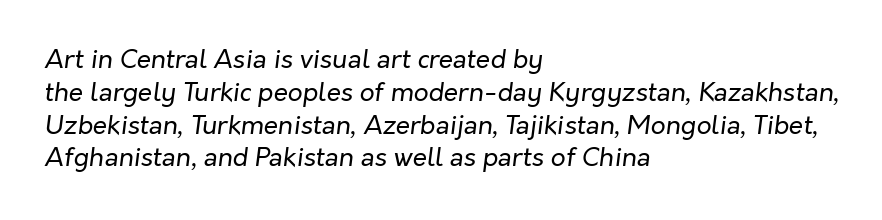
Where is the straight margin? On the left. Vertical stems look standard width or narrower in stroke. Descenders are the only things crossing below the line. If you drew a line through each stem, it would be angled. One glance says typical: line gaps are just what's usual. Short note: letters normally spaced.
